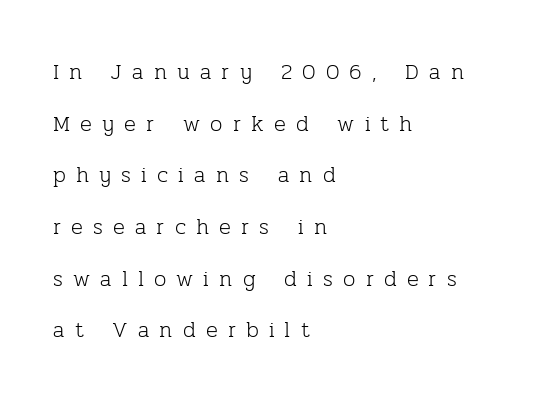
{"italic": "no", "bold": "no", "underline": "no", "align": "left", "line_spacing": "loose", "line_spacing_ratio": 2.35, "letter_spacing": "wide", "letter_spacing_em": 0.46, "glyph_px": 22}
